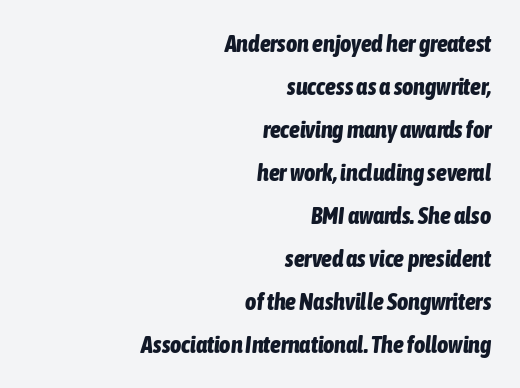
The image shows 24 px bold type, italic (leaning right); set right-aligned, line spacing 1.79x, normal letter spacing, not underlined.
